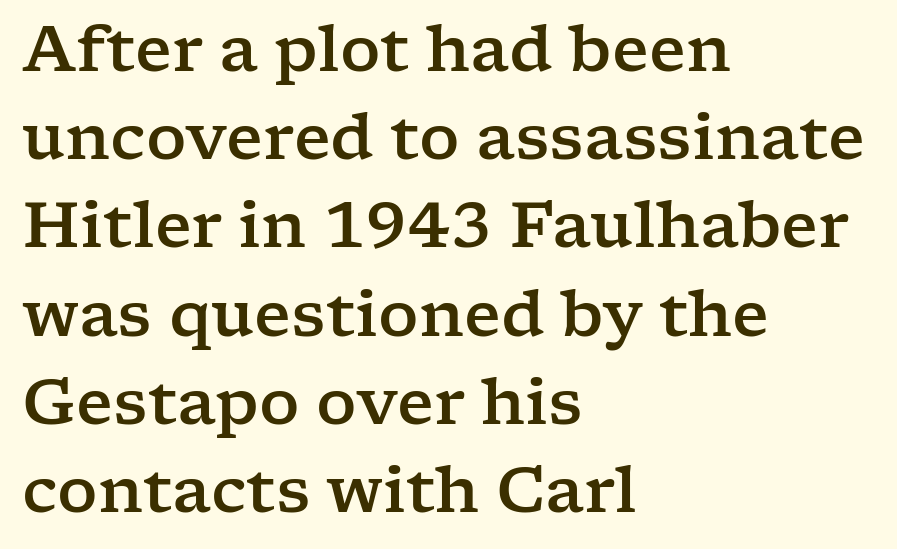
The image shows 63 px wide serif type, upright; set left-aligned, normal line spacing (1.4x), normal letter spacing, not underlined; low stroke contrast and a medium x-height.
